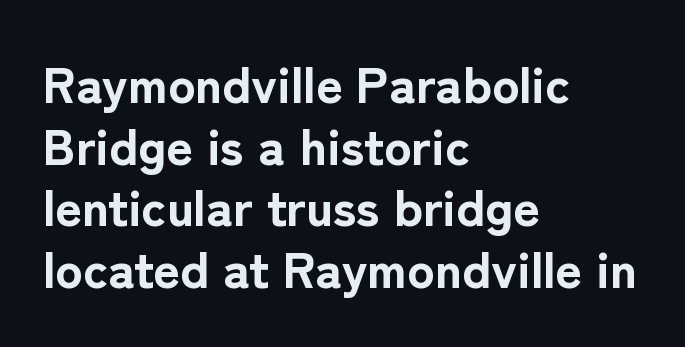
Each letter keeps its own natural width here, so spacing adapts to shape. Unmarked baselines from the first word to the last. The letters sit at their default tracking, neither squeezed nor spread. Is the block centered? No — it sits flush against the left margin. The letters carry no serifs — their stems end cleanly without finishing strokes.
